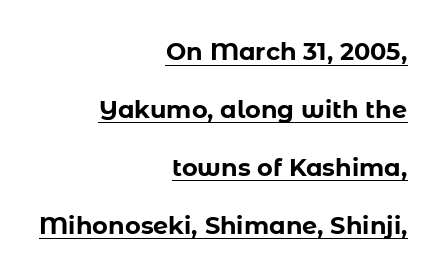
How would I describe the line gaps? Wide and relaxed. The words here are underlined. Notice how the passage keeps a crisp vertical edge on the right only. Do the letters lean? They stand straight. Is the type bold? Yes — the strokes are clearly thick and heavy.
